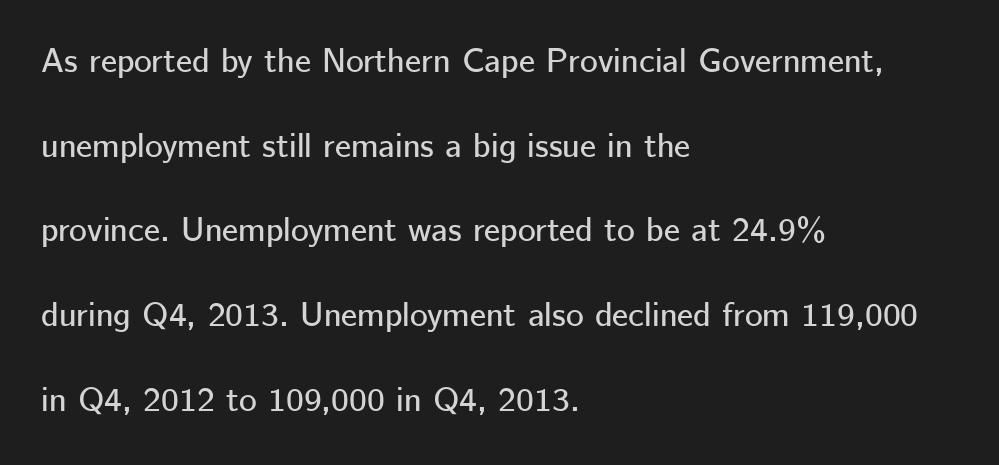
Q: Is the text italic (slanted)? A: No, it is upright.
Q: Is the typeface a serif or a sans-serif typeface? A: Sans-serif.
Q: Is the text underlined? A: No.
Q: How is the paragraph aligned? A: Left-aligned.
Q: Is the spacing between letters normal or unusually wide? A: Normal.
Q: Is the spacing between lines tight, normal or loose? A: Loose.
Q: Width (condensed, normal, or wide)? A: Normal.
Q: Stroke contrast? A: Low.
Q: x-height? A: Medium.
Q: Monospaced? A: No.
